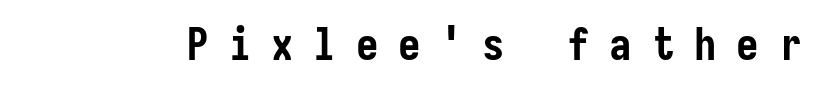
Q: Is the text bold? A: Yes.
Q: Is the text italic (slanted)? A: No, it is upright.
Q: Is the typeface a serif or a sans-serif typeface? A: Sans-serif.
Q: Is the text underlined? A: No.
Q: Is the spacing between letters normal or unusually wide? A: Unusually wide.
Q: Width (condensed, normal, or wide)? A: Condensed.
Q: Stroke contrast? A: Low.
Q: x-height? A: Medium.
